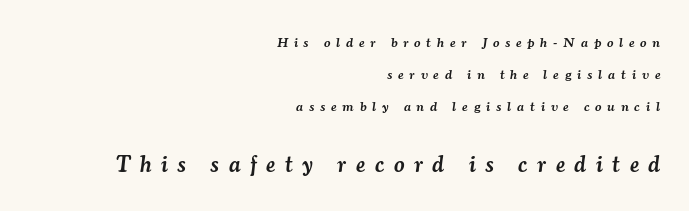
The area under the type is left untouched. Loose tracking; the words dissolve into strings of separated letters. Caption: upper text group reduced, lower text group enlarged. The line-height multiplier appears high, well above default. A bit beefed up — I'd call it semibold rather than bold.
